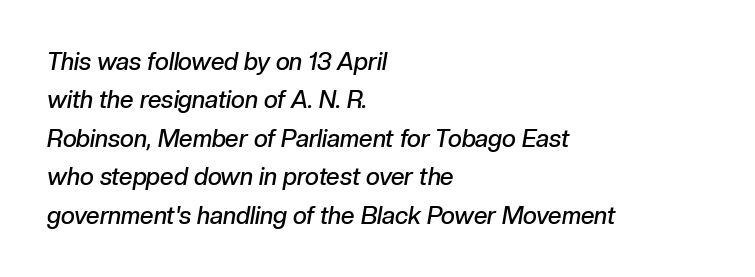
The gap between lines stays unmarked. Caption: standard tracking, unaltered. When letters slant like this, we call the style italic. Strokes here are thickened, but only to semibold level. Reading down the column, the eye jumps a familiar distance to each next line. The lines are quadded left.
